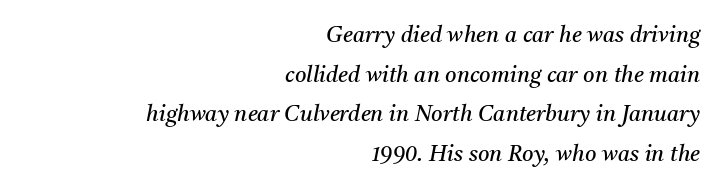
Q: Is the text bold? A: No.
Q: Is the text italic (slanted)? A: Yes, it leans right by about 11 degrees.
Q: Is the text underlined? A: No.
Q: How is the paragraph aligned? A: Right-aligned.
Q: Is the spacing between letters normal or unusually wide? A: Normal.
